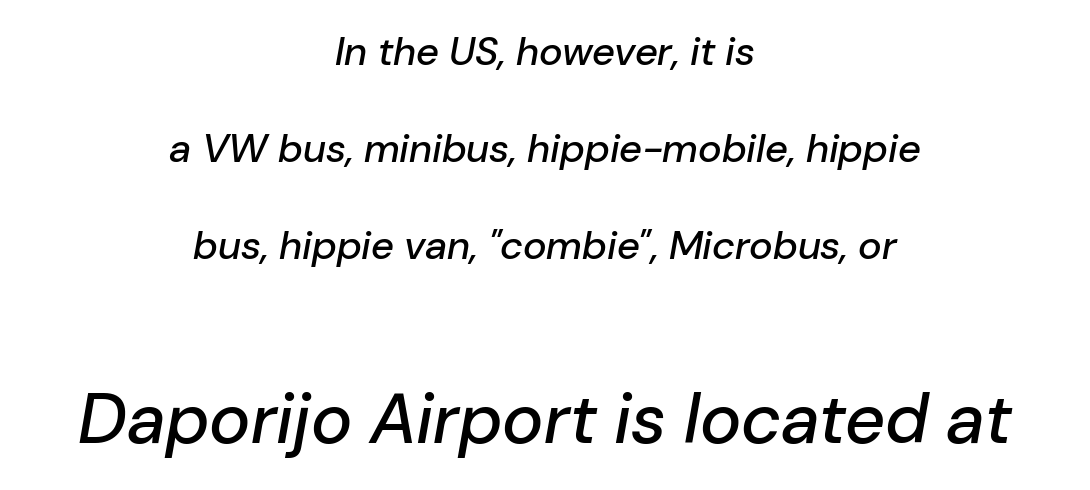
{"italic": "yes", "lean": "right", "slant_degrees": 10, "width": "normal", "stroke_contrast": "low", "x_height": "medium", "monospaced": "no", "underline": "no", "align": "center", "line_spacing": "loose", "line_spacing_ratio": 2.43, "letter_spacing": "normal", "letter_spacing_em": 0.0, "larger_block": "second", "size_ratio": 1.75, "glyph_px": 70}
